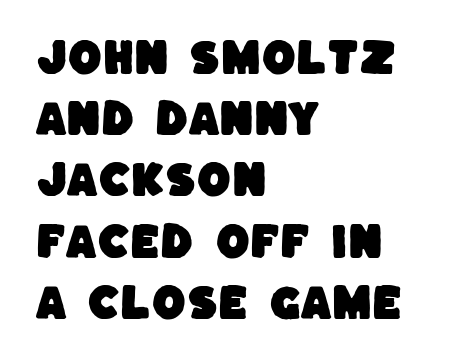
Looks like regular typesetting: each glyph gets only the width it needs. The rendering uses a moderate line-height, typical for paragraphs. Serif or sans? Sans — the stroke terminals are bare. Letters rest on an invisible, unmarked baseline.
